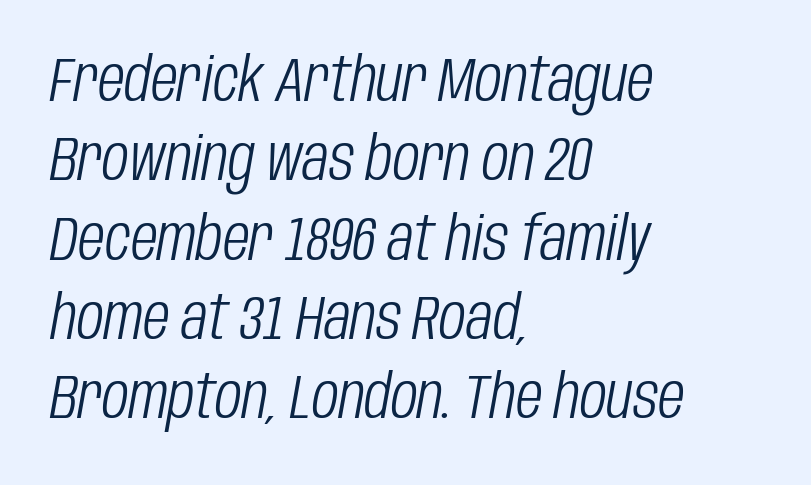
Leading matches the norm, producing a regular column. What stands out about the letter spacing? Nothing — it is the standard amount. There's an unmistakable incline to the writing here. Line beginnings align vertically; line endings do not.
